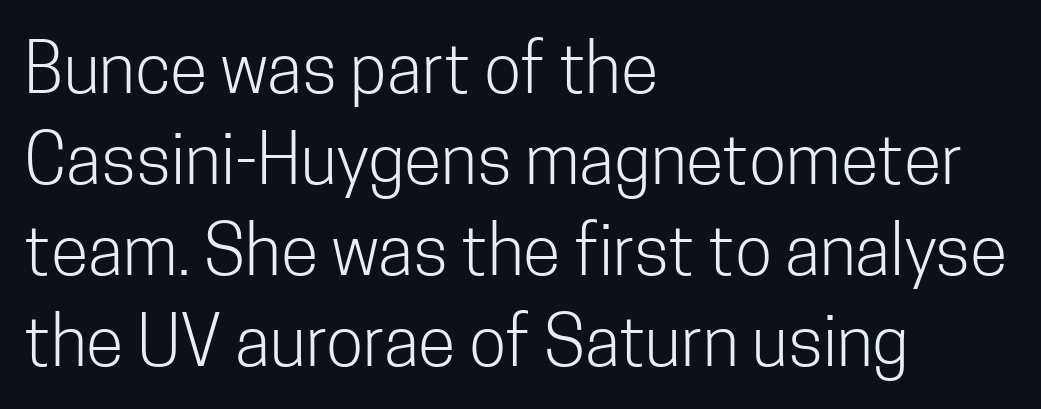
{"serif": "no", "italic": "no", "bold": "no", "weight": "light", "width": "condensed", "stroke_contrast": "low", "x_height": "medium", "monospaced": "no", "underline": "no", "align": "left", "line_spacing": "normal", "line_spacing_ratio": 1.32, "letter_spacing": "normal", "letter_spacing_em": 0.0, "glyph_px": 69}
